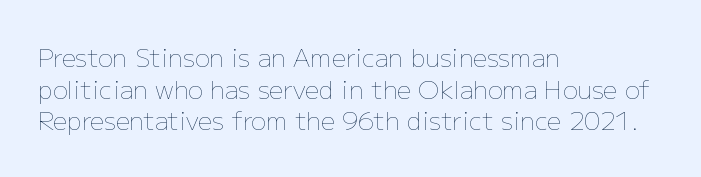
Q: Is the text bold? A: No.
Q: Is the text italic (slanted)? A: No, it is upright.
Q: Is the text underlined? A: No.
Q: How is the paragraph aligned? A: Left-aligned.
Q: Is the spacing between letters normal or unusually wide? A: Normal.
Q: Is the spacing between lines tight, normal or loose? A: Normal.
